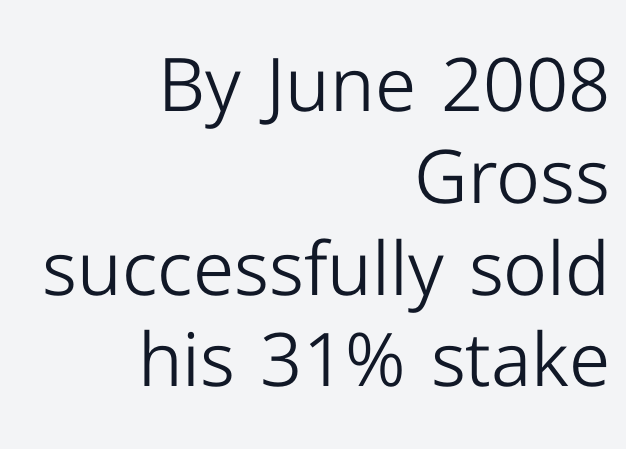
The image shows 74 px light sans-serif type, upright; set right-aligned, line spacing 1.24x, normal letter spacing, not underlined; low stroke contrast and a medium x-height.
